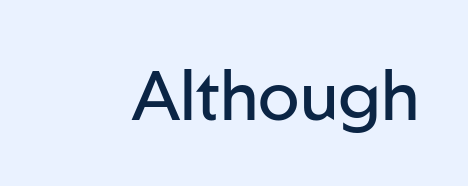
{"serif": "no", "italic": "no", "bold": "no", "weight": "regular", "width": "normal", "stroke_contrast": "low", "x_height": "medium", "monospaced": "no", "underline": "no", "letter_spacing": "normal", "letter_spacing_em": 0.0, "glyph_px": 69}
